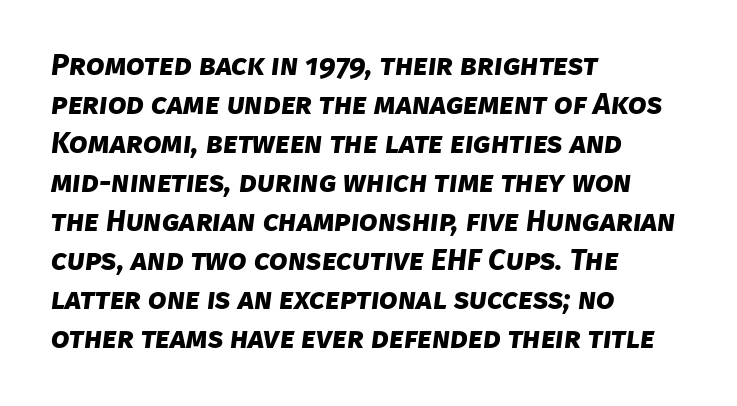
Q: Is the text bold? A: Yes.
Q: Is the typeface a serif or a sans-serif typeface? A: Sans-serif.
Q: Is the text underlined? A: No.
Q: How is the paragraph aligned? A: Left-aligned.
Q: Is the spacing between letters normal or unusually wide? A: Normal.
Q: Is the spacing between lines tight, normal or loose? A: Normal.
Q: Width (condensed, normal, or wide)? A: Normal.
Q: Stroke contrast? A: Low.
Q: x-height? A: Large.
Q: Monospaced? A: No.
